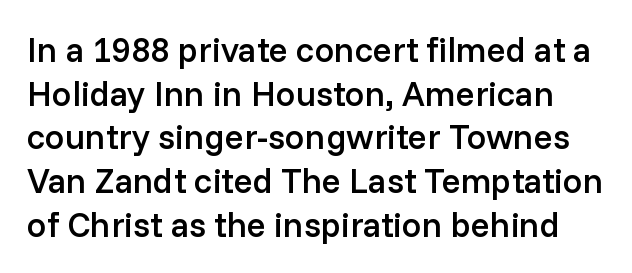
{"serif": "no", "italic": "no", "bold": "semi", "weight": "semibold", "width": "normal", "stroke_contrast": "low", "x_height": "medium", "monospaced": "no", "underline": "no", "line_spacing": "normal", "line_spacing_ratio": 1.25, "letter_spacing": "normal", "letter_spacing_em": 0.0, "glyph_px": 35}
